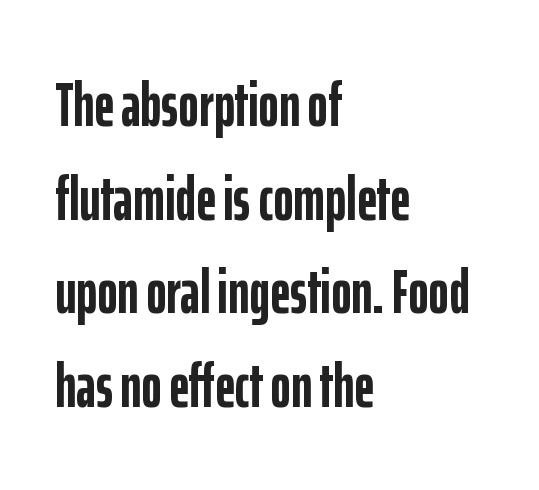
{"serif": "no", "italic": "no", "bold": "yes", "weight": "semibold", "width": "condensed", "stroke_contrast": "low", "x_height": "medium", "monospaced": "no", "underline": "no", "align": "left", "line_spacing": "normal", "line_spacing_ratio": 1.51, "letter_spacing": "normal", "letter_spacing_em": 0.0, "glyph_px": 62}
